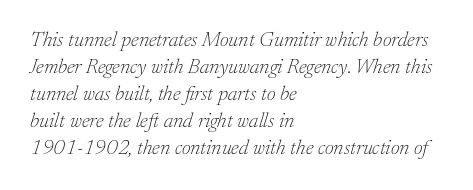
Q: Is the text bold? A: No.
Q: Is the text italic (slanted)? A: Yes, it leans right by about 17 degrees.
Q: Is the text underlined? A: No.
Q: How is the paragraph aligned? A: Left-aligned.
Q: Is the spacing between letters normal or unusually wide? A: Normal.
Q: Is the spacing between lines tight, normal or loose? A: Normal.
